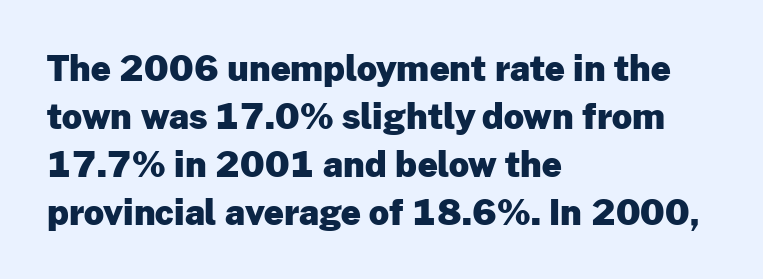
The image shows 35 px heavy sans-serif type, upright; set left-aligned, normal line spacing (1.37x), normal letter spacing, not underlined; low stroke contrast and a medium x-height.
